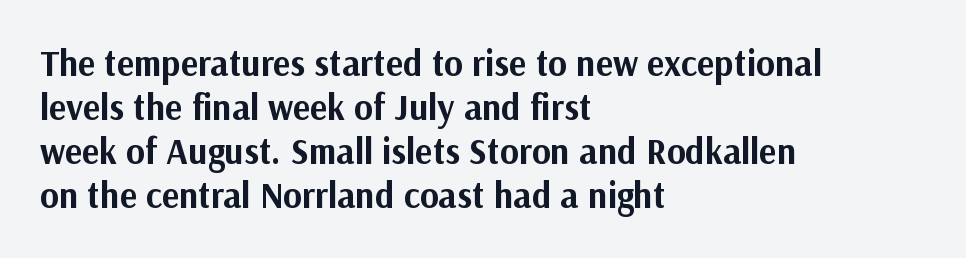
{"serif": "no", "italic": "no", "bold": "yes", "weight": "bold", "width": "normal", "stroke_contrast": "medium", "x_height": "medium", "monospaced": "no", "underline": "no", "align": "left", "line_spacing_ratio": 1.22, "letter_spacing": "normal", "letter_spacing_em": 0.0, "glyph_px": 36}
